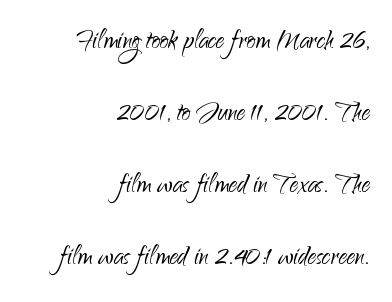
{"serif": "no", "bold": "no", "weight": "light", "width": "normal", "stroke_contrast": "low", "x_height": "small", "monospaced": "no", "underline": "no", "align": "right", "line_spacing": "loose", "line_spacing_ratio": 2.18, "letter_spacing": "normal", "letter_spacing_em": 0.0, "glyph_px": 33}
